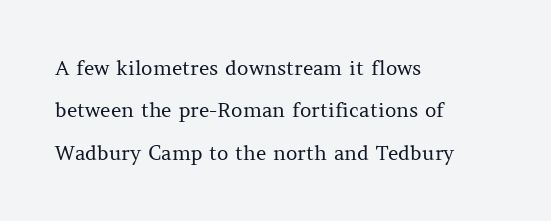
Q: Is the text bold? A: No.
Q: Is the text italic (slanted)? A: No, it is upright.
Q: Is the text underlined? A: No.
Q: How is the paragraph aligned? A: Left-aligned.
Q: Is the spacing between letters normal or unusually wide? A: Normal.
Q: Is the spacing between lines tight, normal or loose? A: Loose.
